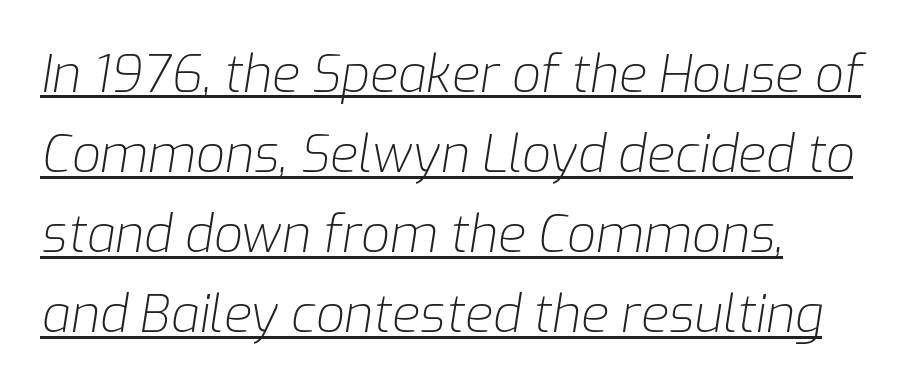
{"italic": "yes", "lean": "right", "slant_degrees": 9, "bold": "no", "weight": "light", "width": "normal", "stroke_contrast": "low", "x_height": "medium", "monospaced": "no", "underline": "yes", "line_spacing": "normal", "line_spacing_ratio": 1.57, "letter_spacing": "normal", "letter_spacing_em": 0.0, "glyph_px": 51}
